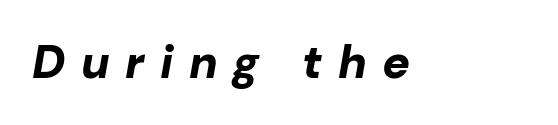
{"italic": "yes", "lean": "right", "slant_degrees": 10, "bold": "yes", "weight": "bold", "width": "normal", "stroke_contrast": "low", "x_height": "medium", "monospaced": "no", "underline": "no", "letter_spacing": "wide", "letter_spacing_em": 0.34, "glyph_px": 46}
